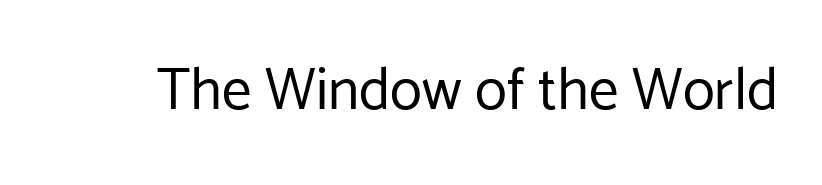
{"serif": "no", "italic": "no", "bold": "no", "weight": "regular", "width": "normal", "stroke_contrast": "low", "x_height": "medium", "monospaced": "no", "underline": "no", "letter_spacing": "normal", "letter_spacing_em": 0.0, "glyph_px": 59}
